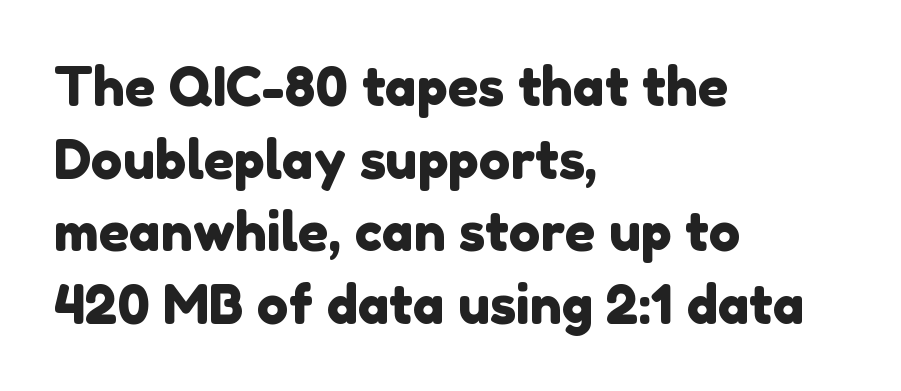
This sample uses plain, unmodified letter spacing. These lines are rendered in a variable-pitch font. Leftover space on each line is placed entirely after the last word. Regarding leading, the lines here are spaced in the standard way. Check the space under the baseline: it is left empty.
